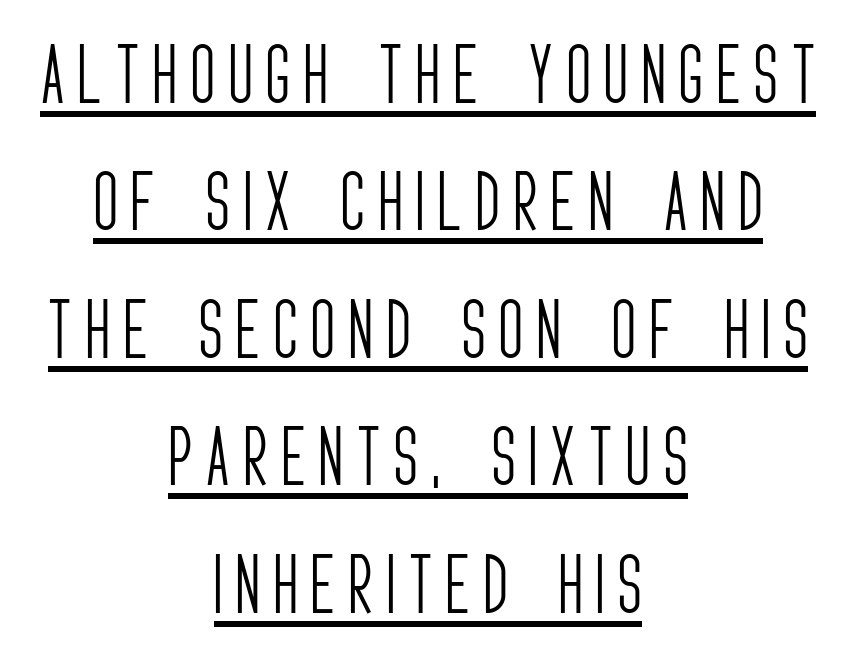
{"serif": "no", "italic": "no", "bold": "no", "weight": "light", "width": "condensed", "stroke_contrast": "low", "x_height": "large", "monospaced": "no", "underline": "yes", "align": "center", "line_spacing": "loose", "line_spacing_ratio": 1.96, "letter_spacing": "wide", "letter_spacing_em": 0.22, "glyph_px": 65}
